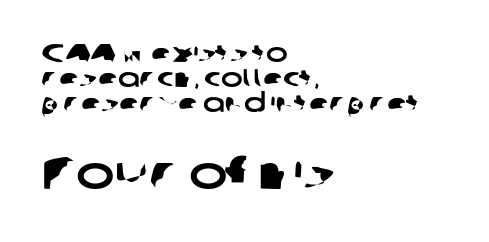
{"serif": "no", "width": "wide", "stroke_contrast": "low", "x_height": "medium", "monospaced": "no", "underline": "no", "align": "left", "line_spacing": "tight", "line_spacing_ratio": 0.97, "letter_spacing": "normal", "letter_spacing_em": 0.0, "larger_block": "second", "size_ratio": 1.77, "glyph_px": 46}
